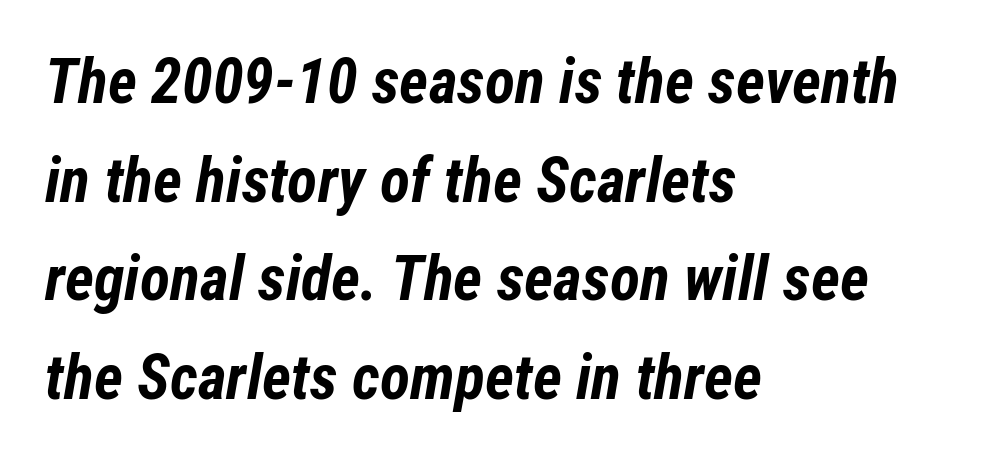
The image shows 62 px bold, condensed type, italic (leaning right); set left-aligned, normal line spacing (1.59x), normal letter spacing, not underlined; low stroke contrast and a medium x-height.
